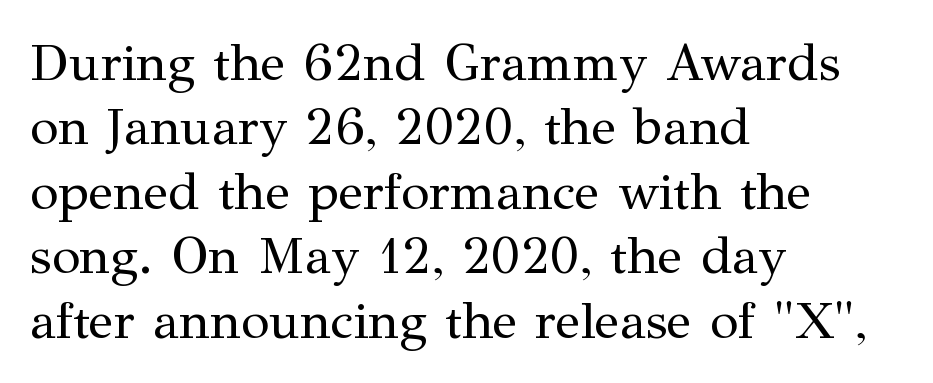
Q: Is the text bold? A: No.
Q: Is the text italic (slanted)? A: No, it is upright.
Q: Is the typeface a serif or a sans-serif typeface? A: Serif.
Q: Is the text underlined? A: No.
Q: How is the paragraph aligned? A: Left-aligned.
Q: Is the spacing between letters normal or unusually wide? A: Normal.
Q: Width (condensed, normal, or wide)? A: Normal.
Q: Stroke contrast? A: Medium.
Q: x-height? A: Medium.
Q: Monospaced? A: No.
